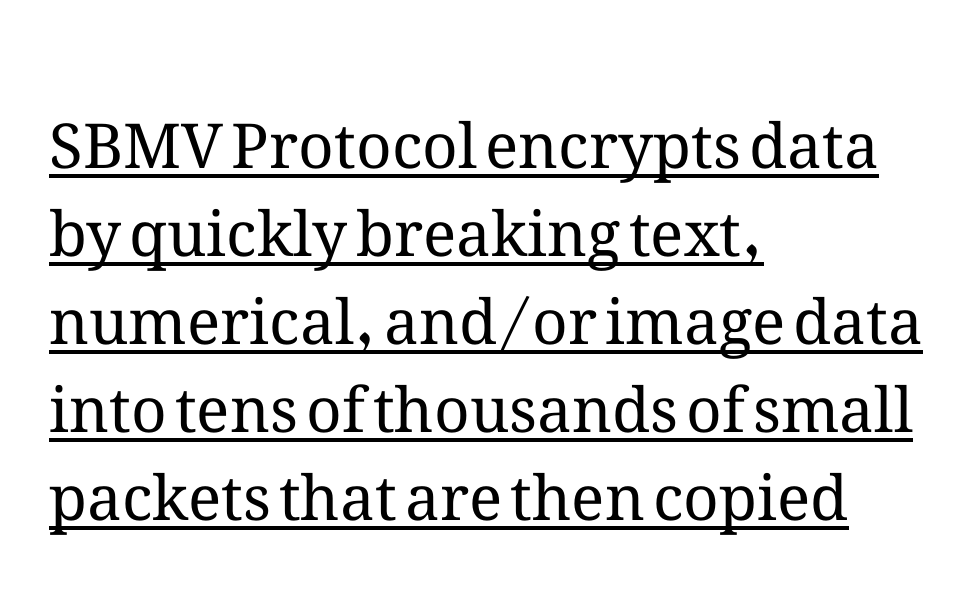
{"italic": "no", "bold": "no", "weight": "regular", "width": "normal", "stroke_contrast": "medium", "x_height": "medium", "monospaced": "no", "underline": "yes", "align": "left", "line_spacing": "normal", "line_spacing_ratio": 1.42, "letter_spacing": "normal", "letter_spacing_em": 0.0, "glyph_px": 62}
